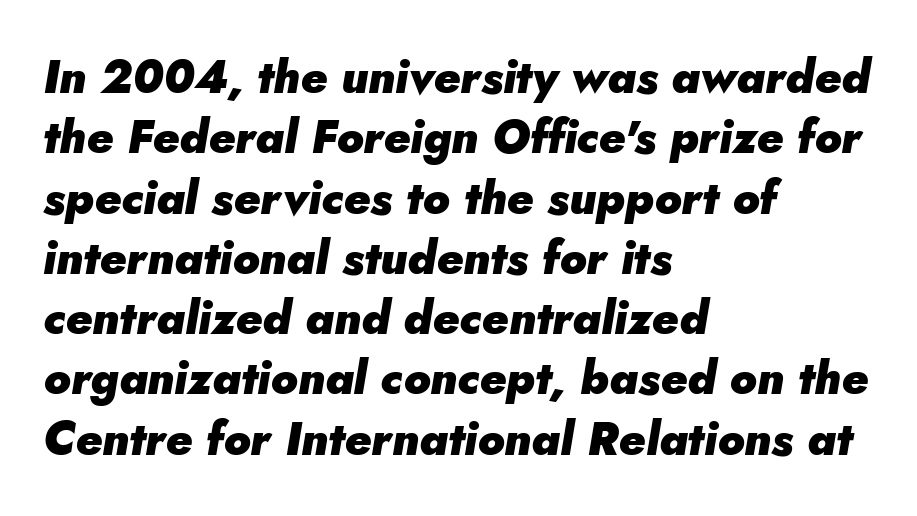
Q: Is the text bold? A: Yes.
Q: Is the text italic (slanted)? A: Yes, it leans right by about 5 degrees.
Q: Is the text underlined? A: No.
Q: How is the paragraph aligned? A: Left-aligned.
Q: Is the spacing between letters normal or unusually wide? A: Normal.
Q: Is the spacing between lines tight, normal or loose? A: Normal.
Q: Width (condensed, normal, or wide)? A: Normal.
Q: Stroke contrast? A: Low.
Q: x-height? A: Small.
Q: Monospaced? A: No.
